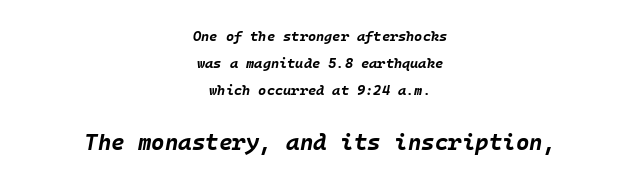
{"italic": "yes", "lean": "right", "slant_degrees": 10, "bold": "yes", "underline": "no", "align": "center", "line_spacing": "loose", "line_spacing_ratio": 1.94, "letter_spacing": "normal", "letter_spacing_em": 0.0, "larger_block": "second", "size_ratio": 1.64, "glyph_px": 23}
